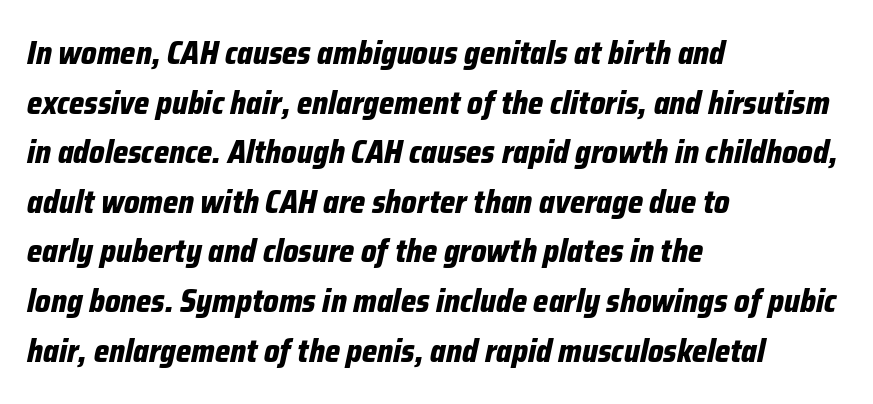
The image shows 32 px bold, condensed type, italic (leaning right); set left-aligned, normal line spacing (1.55x), normal letter spacing, not underlined; low stroke contrast and a medium x-height.
